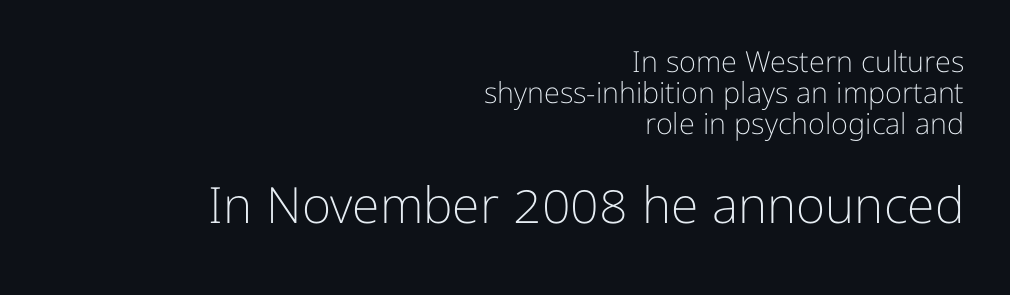
{"serif": "no", "italic": "no", "bold": "no", "weight": "light", "width": "normal", "stroke_contrast": "low", "x_height": "medium", "monospaced": "no", "underline": "no", "align": "right", "line_spacing": "tight", "line_spacing_ratio": 1.07, "letter_spacing": "normal", "letter_spacing_em": 0.0, "larger_block": "second", "size_ratio": 1.72, "glyph_px": 50}
